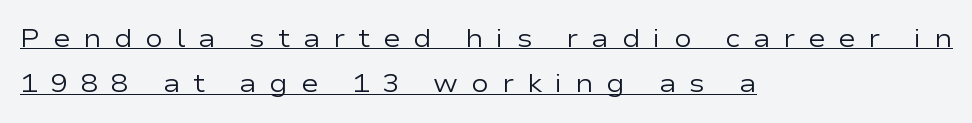
The lettering stays uniformly vertical, giving the passage a roman look. On a weight scale, this lands at 450 or below. Compared with typical body copy, the letter spacing here is much looser. A baseline rule has been typeset under these characters. Where is the straight margin? On the left.
